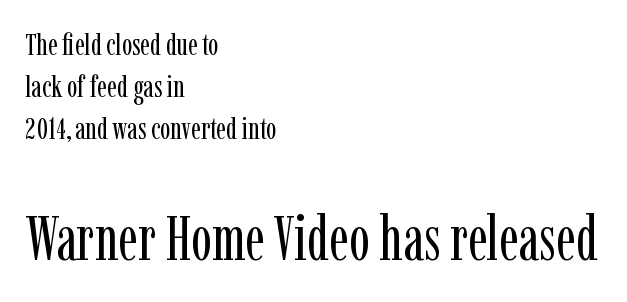
Q: Is the text bold? A: No.
Q: Is the text italic (slanted)? A: No, it is upright.
Q: Is the typeface a serif or a sans-serif typeface? A: Serif.
Q: Is the text underlined? A: No.
Q: How is the paragraph aligned? A: Left-aligned.
Q: Is the spacing between letters normal or unusually wide? A: Normal.
Q: Is the spacing between lines tight, normal or loose? A: Normal.
Q: Which block of text is set in a larger size, the first (top) or the second (bottom)? A: The second (bottom) one.
Q: Width (condensed, normal, or wide)? A: Condensed.
Q: Stroke contrast? A: Low.
Q: x-height? A: Medium.
Q: Monospaced? A: No.
